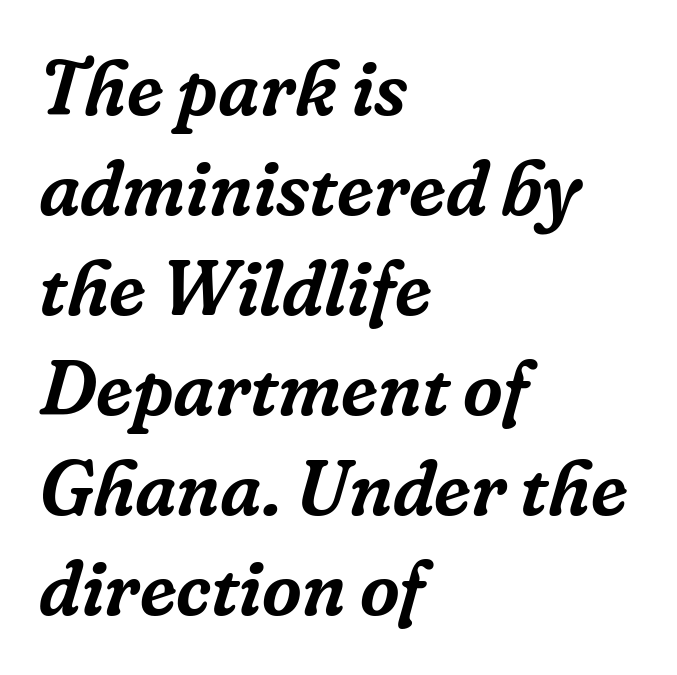
{"serif": "yes", "italic": "yes", "lean": "right", "slant_degrees": 16, "width": "normal", "stroke_contrast": "low", "x_height": "medium", "monospaced": "no", "underline": "no", "align": "left", "line_spacing": "normal", "line_spacing_ratio": 1.3, "letter_spacing": "normal", "letter_spacing_em": 0.0, "glyph_px": 77}
